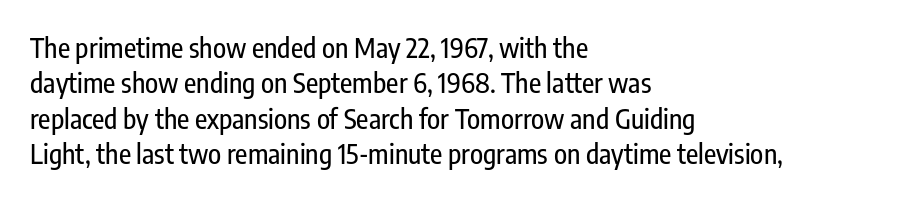
{"italic": "no", "underline": "no", "align": "left", "line_spacing": "normal", "line_spacing_ratio": 1.31, "letter_spacing": "normal", "letter_spacing_em": 0.0, "glyph_px": 27}
